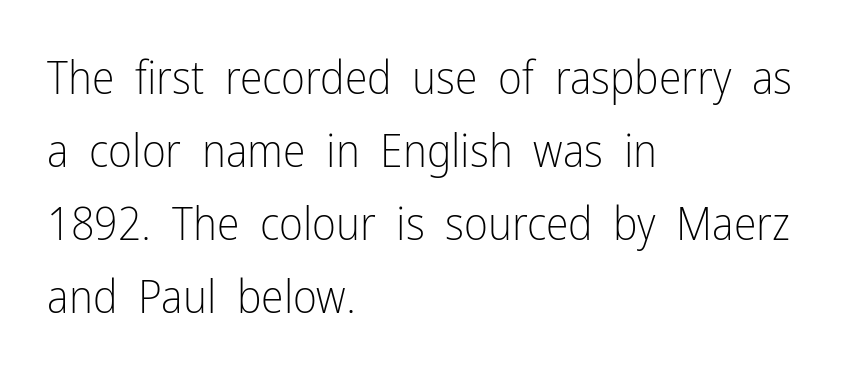
Q: Is the text bold? A: No.
Q: Is the text italic (slanted)? A: No, it is upright.
Q: Is the typeface a serif or a sans-serif typeface? A: Sans-serif.
Q: Is the text underlined? A: No.
Q: How is the paragraph aligned? A: Left-aligned.
Q: Is the spacing between letters normal or unusually wide? A: Normal.
Q: Is the spacing between lines tight, normal or loose? A: Normal.
Q: Width (condensed, normal, or wide)? A: Condensed.
Q: Stroke contrast? A: Low.
Q: x-height? A: Medium.
Q: Monospaced? A: No.
